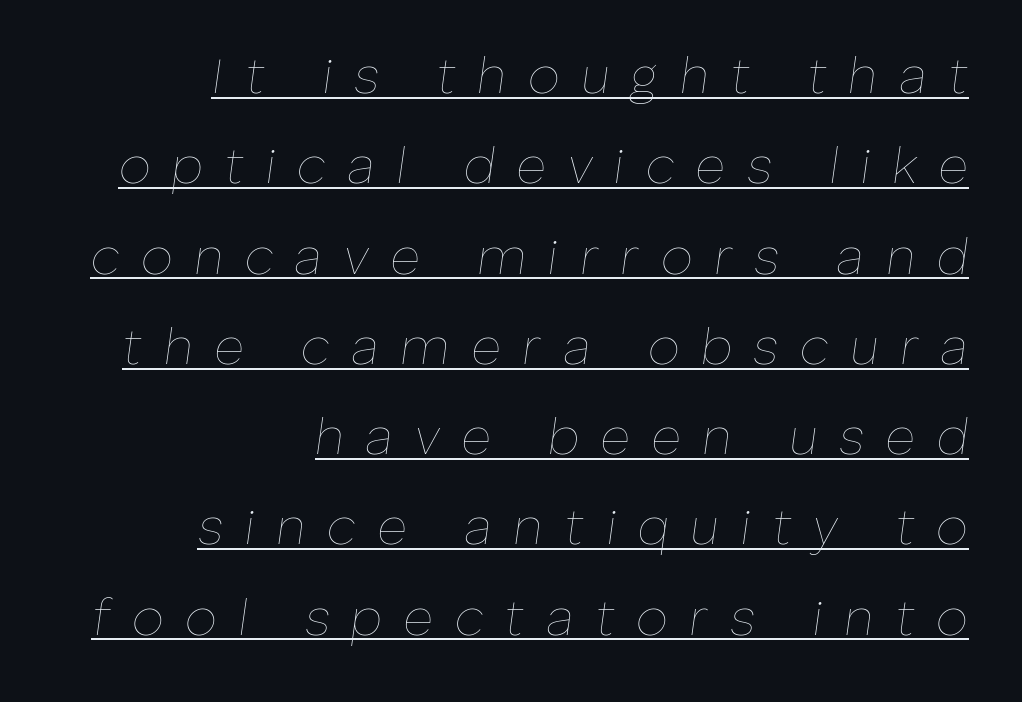
Posture: slanted. Letters have the restrained weight of plain body copy at most. Short and long lines alike share a common ending point at right. Caption: lettering with a line underneath. Tracking here is generous; glyphs stand well apart from one another.
